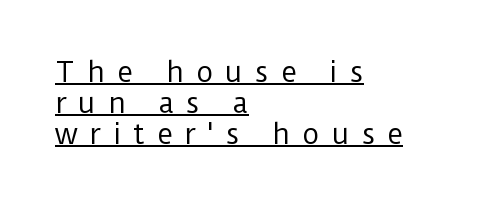
Ordinary non-slanted type is in use. The space between consecutive lines is stingy. You can see a thin bar hugging the bottom of the glyphs. Tracking here is generous; glyphs stand well apart from one another. One-word summary of the alignment: left.
